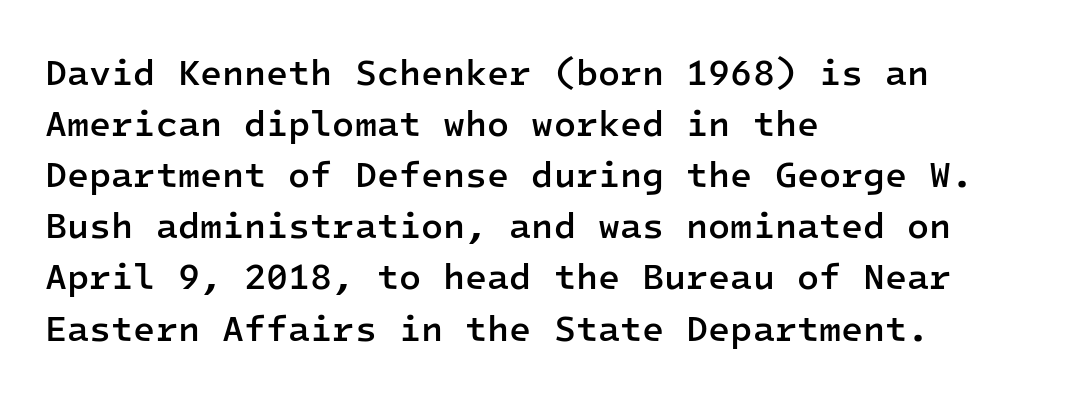
{"serif": "no", "italic": "no", "bold": "semi", "weight": "semibold", "width": "normal", "stroke_contrast": "low", "x_height": "medium", "monospaced": "yes", "underline": "no", "align": "left", "line_spacing": "normal", "line_spacing_ratio": 1.42, "letter_spacing": "normal", "letter_spacing_em": 0.0, "glyph_px": 36}
